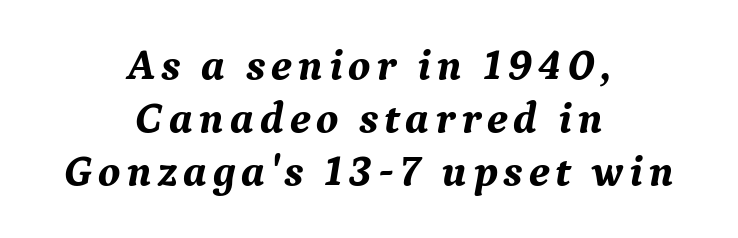
Strokes here are thick enough to call this a true bold. Letters rest on an invisible, unmarked baseline. In CSS terms this would be text-align: center. Does the lettering tilt? It does — this is italic. The rendering shows small feet on the letterforms — a serif design.
